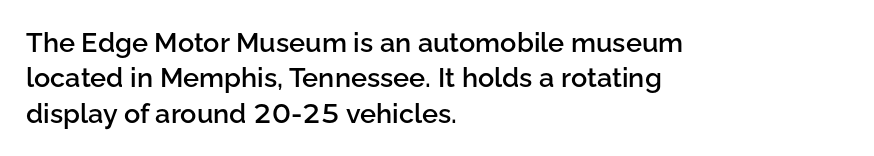
{"italic": "no", "bold": "semi", "underline": "no", "align": "left", "line_spacing": "normal", "line_spacing_ratio": 1.31, "letter_spacing": "normal", "letter_spacing_em": 0.0, "glyph_px": 27}
